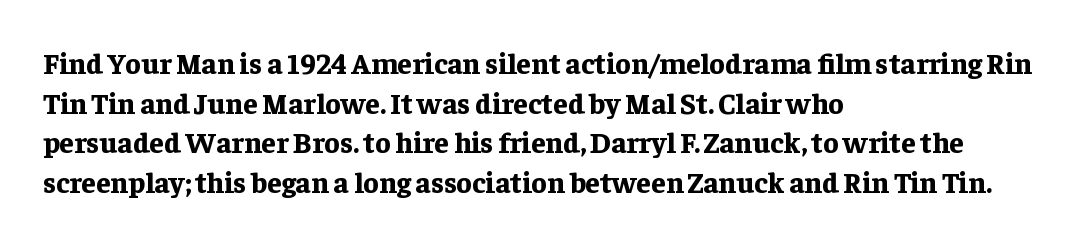
{"serif": "yes", "italic": "no", "bold": "yes", "weight": "bold", "width": "normal", "stroke_contrast": "low", "x_height": "medium", "monospaced": "no", "underline": "no", "align": "left", "line_spacing": "normal", "line_spacing_ratio": 1.37, "letter_spacing": "normal", "letter_spacing_em": 0.0, "glyph_px": 29}
